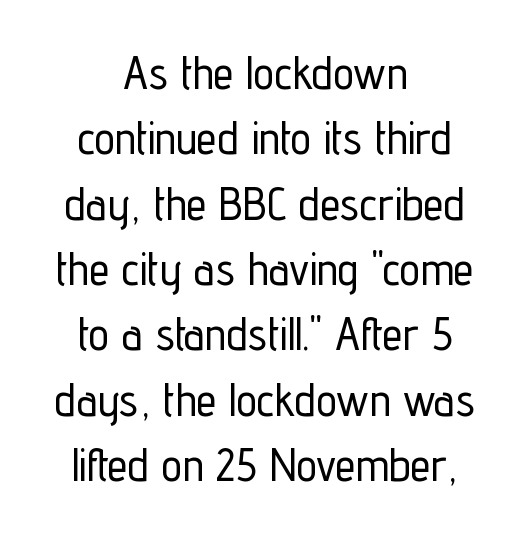
The image shows 46 px condensed sans-serif type, upright; set centered, normal line spacing (1.42x), normal letter spacing, not underlined; low stroke contrast and a medium x-height.
